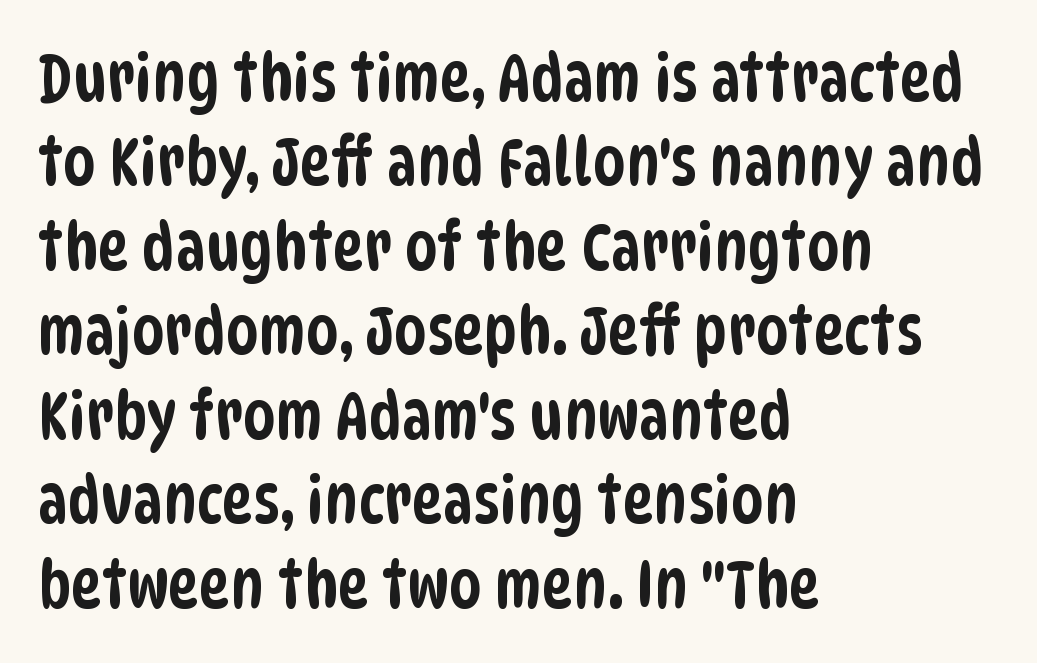
{"serif": "no", "width": "condensed", "stroke_contrast": "low", "x_height": "large", "monospaced": "no", "underline": "no", "align": "left", "line_spacing": "normal", "line_spacing_ratio": 1.28, "letter_spacing": "normal", "letter_spacing_em": 0.0, "glyph_px": 66}
